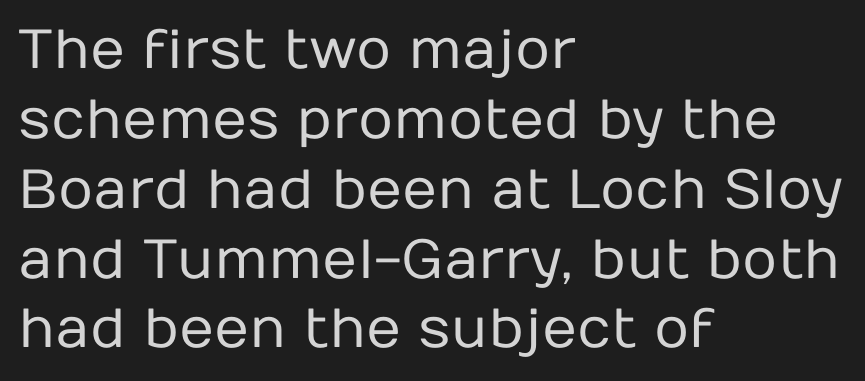
{"serif": "no", "italic": "no", "bold": "no", "weight": "regular", "width": "normal", "stroke_contrast": "low", "x_height": "medium", "monospaced": "no", "underline": "no", "align": "left", "line_spacing": "normal", "line_spacing_ratio": 1.27, "letter_spacing": "normal", "letter_spacing_em": 0.0, "glyph_px": 55}
